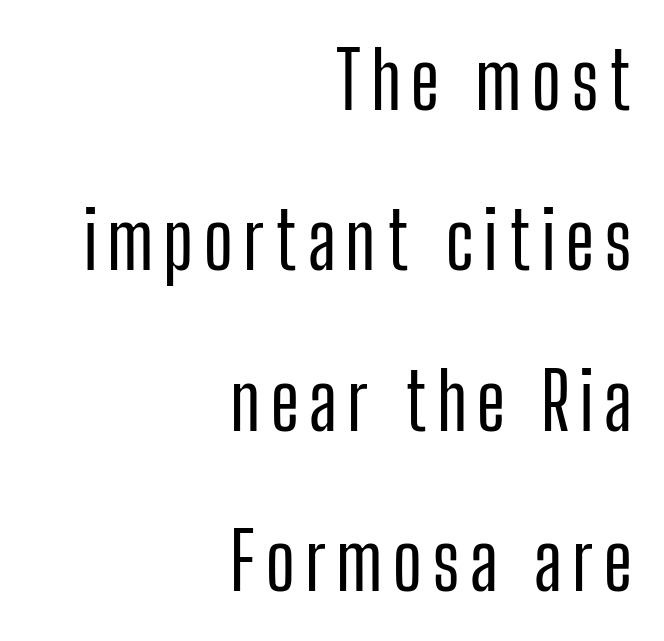
Q: Is the text italic (slanted)? A: No, it is upright.
Q: Is the typeface a serif or a sans-serif typeface? A: Sans-serif.
Q: Is the text underlined? A: No.
Q: How is the paragraph aligned? A: Right-aligned.
Q: Is the spacing between lines tight, normal or loose? A: Loose.
Q: Width (condensed, normal, or wide)? A: Condensed.
Q: Stroke contrast? A: Low.
Q: x-height? A: Medium.
Q: Monospaced? A: No.
